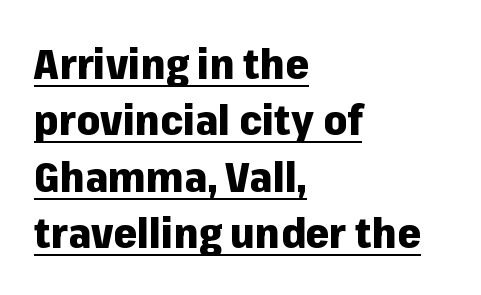
The image shows 42 px heavy sans-serif type, upright; set left-aligned, normal line spacing (1.34x), normal letter spacing, underlined; low stroke contrast and a medium x-height.
